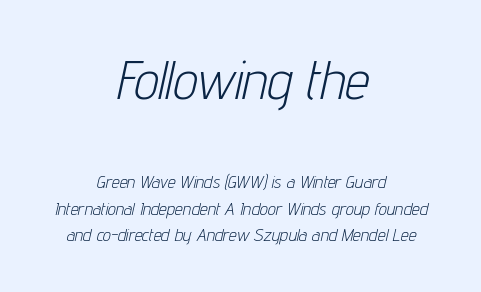
The image shows 55 px light, condensed type, italic (leaning right); set centered, normal line spacing (1.46x), normal letter spacing, not underlined; the first (top) block is 3.06x larger; low stroke contrast and a medium x-height.
